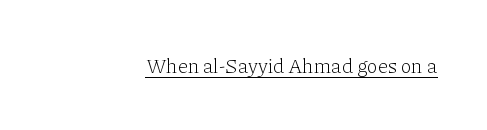
Q: Is the text bold? A: No.
Q: Is the text italic (slanted)? A: No, it is upright.
Q: Is the text underlined? A: Yes.
Q: Is the spacing between letters normal or unusually wide? A: Normal.
